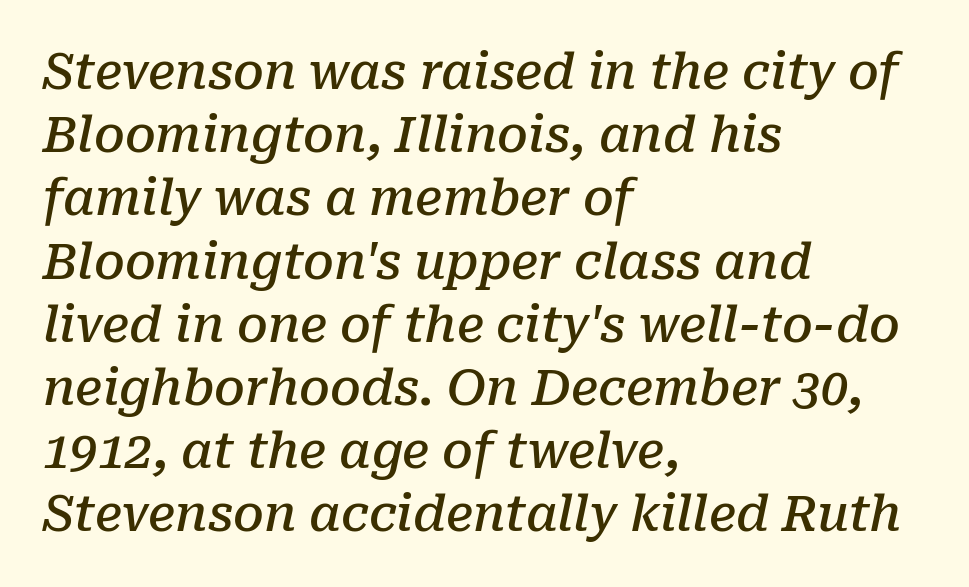
{"serif": "yes", "italic": "yes", "lean": "right", "slant_degrees": 10, "bold": "semi", "weight": "semibold", "width": "normal", "stroke_contrast": "low", "x_height": "medium", "monospaced": "no", "underline": "no", "align": "left", "line_spacing": "normal", "line_spacing_ratio": 1.29, "letter_spacing": "normal", "letter_spacing_em": 0.0, "glyph_px": 49}
